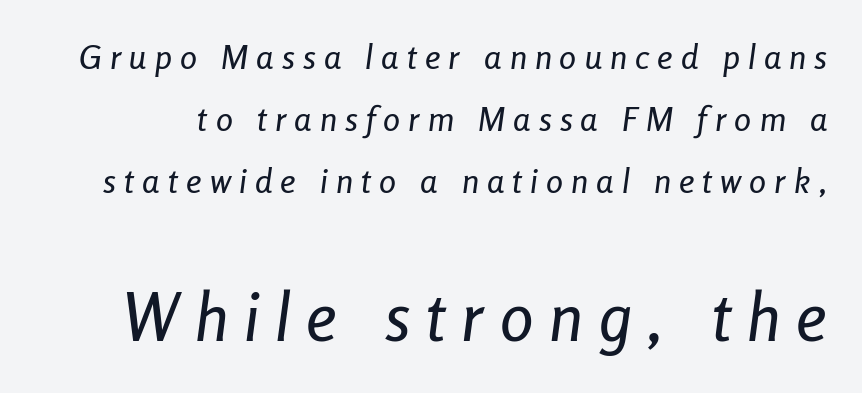
{"italic": "yes", "lean": "right", "slant_degrees": 8, "width": "condensed", "stroke_contrast": "low", "x_height": "medium", "monospaced": "no", "underline": "no", "line_spacing_ratio": 1.83, "letter_spacing": "wide", "letter_spacing_em": 0.24, "larger_block": "second", "size_ratio": 1.97, "glyph_px": 67}
